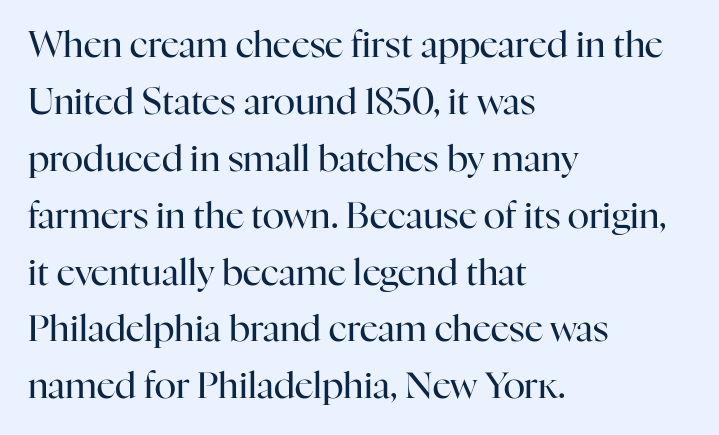
Q: Is the text bold? A: No.
Q: Is the text italic (slanted)? A: No, it is upright.
Q: Is the typeface a serif or a sans-serif typeface? A: Serif.
Q: Is the text underlined? A: No.
Q: How is the paragraph aligned? A: Left-aligned.
Q: Is the spacing between letters normal or unusually wide? A: Normal.
Q: Is the spacing between lines tight, normal or loose? A: Normal.
Q: Width (condensed, normal, or wide)? A: Normal.
Q: Stroke contrast? A: High.
Q: x-height? A: Medium.
Q: Monospaced? A: No.
